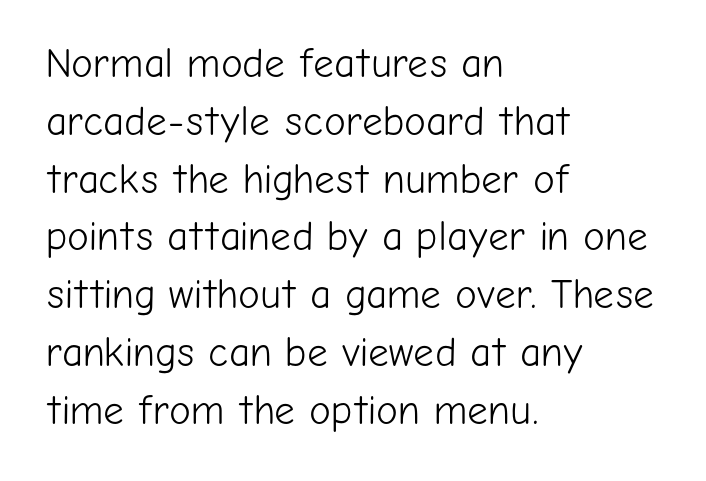
{"serif": "no", "italic": "no", "bold": "no", "weight": "light", "width": "normal", "stroke_contrast": "low", "x_height": "medium", "monospaced": "no", "underline": "no", "align": "left", "line_spacing": "normal", "line_spacing_ratio": 1.41, "letter_spacing": "normal", "letter_spacing_em": 0.0, "glyph_px": 41}
